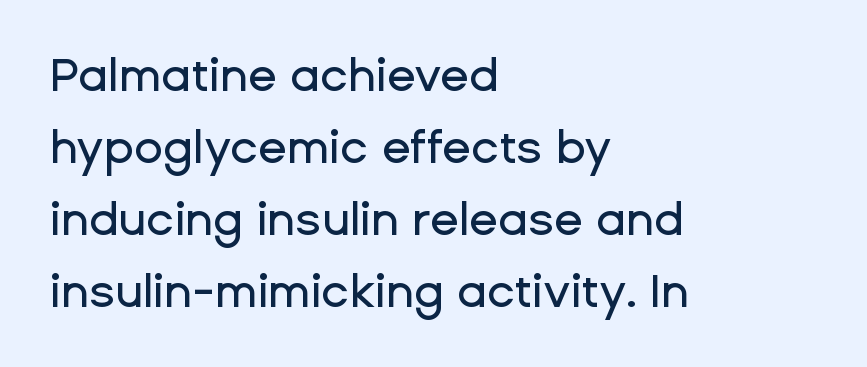
Q: Is the text italic (slanted)? A: No, it is upright.
Q: Is the typeface a serif or a sans-serif typeface? A: Sans-serif.
Q: Is the text underlined? A: No.
Q: How is the paragraph aligned? A: Left-aligned.
Q: Is the spacing between letters normal or unusually wide? A: Normal.
Q: Is the spacing between lines tight, normal or loose? A: Normal.
Q: Width (condensed, normal, or wide)? A: Normal.
Q: Stroke contrast? A: Low.
Q: x-height? A: Medium.
Q: Monospaced? A: No.
